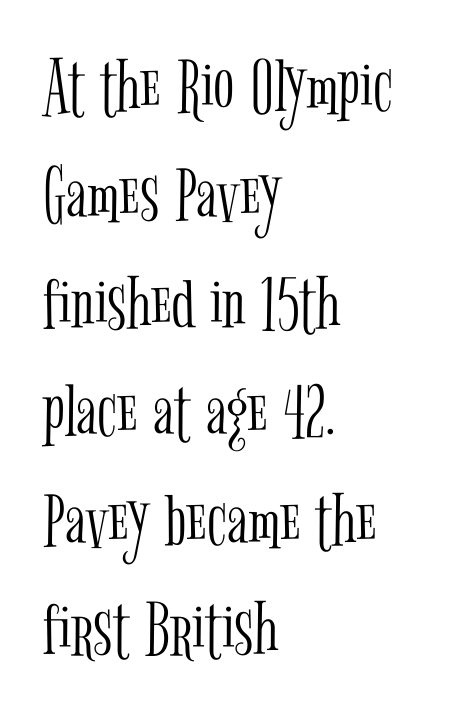
Letters have the restrained weight of plain body copy at most. A typesetter would call this leading conventional body-copy spacing. You can tell from the footed stems that serif type was used. The words here are not underlined. Each line starts at the same left margin while the right side varies. The rendering keeps characters at their native spacing.
